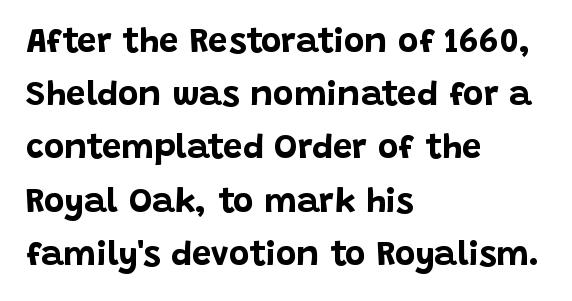
The image shows 35 px bold sans-serif type, upright; set left-aligned, normal line spacing (1.52x), normal letter spacing, not underlined; low stroke contrast and a large x-height.
